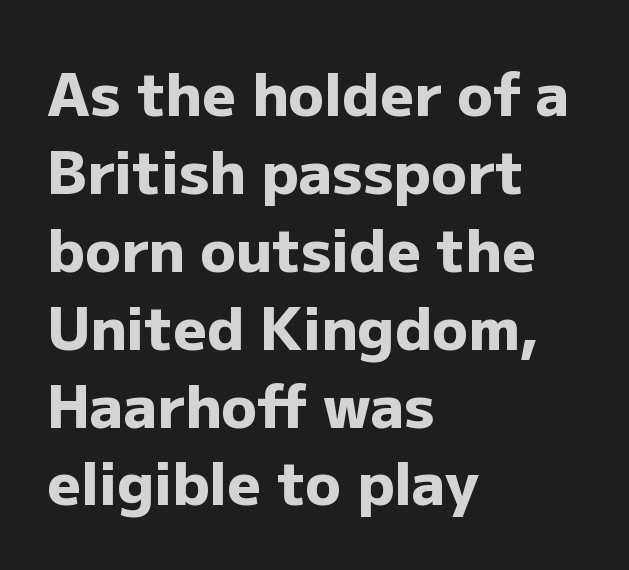
A sans-serif font was chosen for this passage. This block has exactly the height ordinary leading produces. Tracking here is standard; glyphs follow each other at the usual distance. A student would call this left alignment; a typographer would say flush left, rag right. It's the straight-up-and-down kind of type. The face used here is proportionally spaced, like ordinary book or web type.
